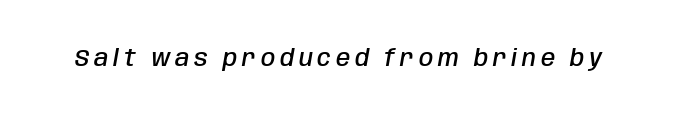
Words float on clear page, feet unadorned. A semibold gives these letters moderate extra thickness, short of bold. Is the letter spacing exaggerated? Yes — the characters are pushed far apart. Is the type slanted? Yes — the strokes lean at a clear angle.
